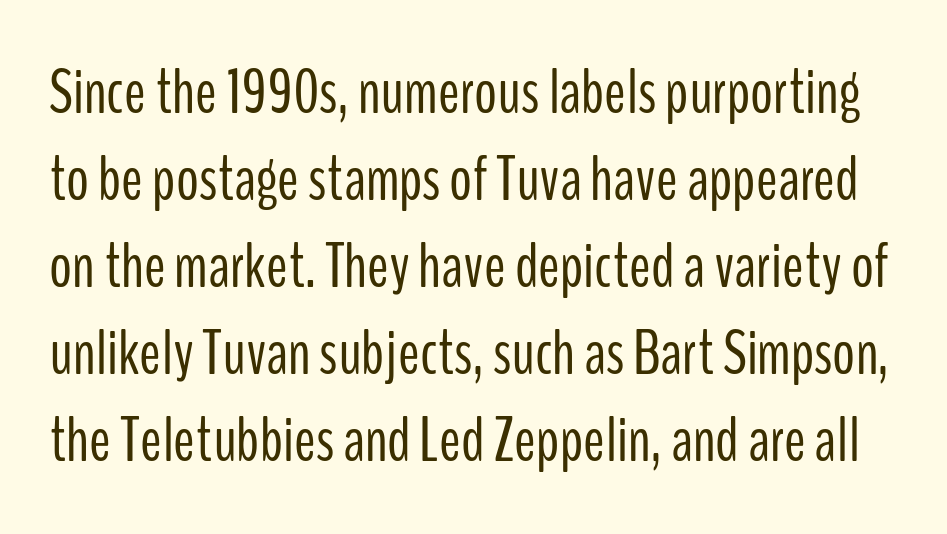
Q: Is the text bold? A: No.
Q: Is the text italic (slanted)? A: No, it is upright.
Q: Is the typeface a serif or a sans-serif typeface? A: Sans-serif.
Q: Is the text underlined? A: No.
Q: Is the spacing between letters normal or unusually wide? A: Normal.
Q: Is the spacing between lines tight, normal or loose? A: Normal.
Q: Width (condensed, normal, or wide)? A: Condensed.
Q: Stroke contrast? A: Low.
Q: x-height? A: Medium.
Q: Monospaced? A: No.
